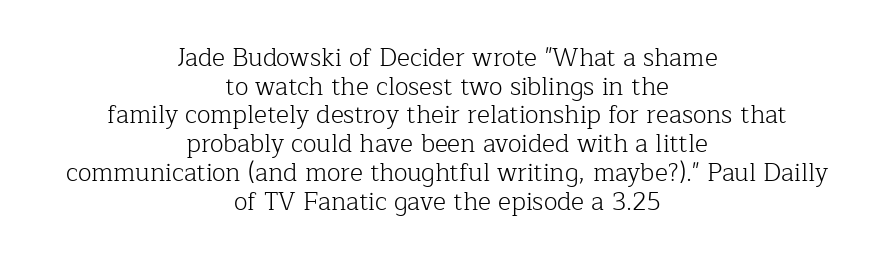
The rendering uses a small line-height, squeezing the rows. Each row of text sits above clean, open space. There is no visible air inserted between adjacent glyphs. Posture: upright roman.
